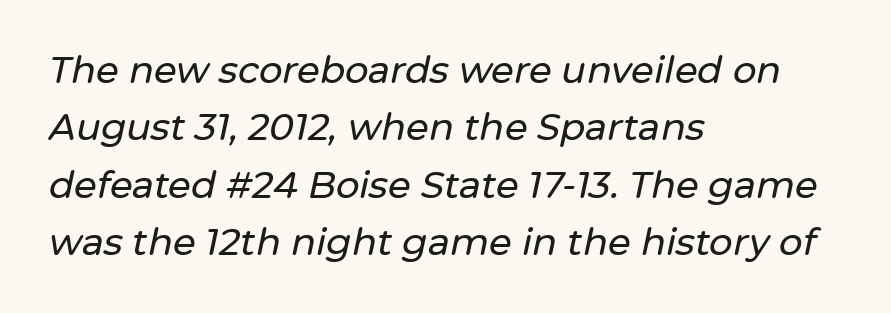
Q: Is the text italic (slanted)? A: Yes, it leans right by about 12 degrees.
Q: Is the text underlined? A: No.
Q: How is the paragraph aligned? A: Left-aligned.
Q: Is the spacing between letters normal or unusually wide? A: Normal.
Q: Is the spacing between lines tight, normal or loose? A: Normal.
Q: Width (condensed, normal, or wide)? A: Normal.
Q: Stroke contrast? A: Low.
Q: x-height? A: Medium.
Q: Monospaced? A: No.
